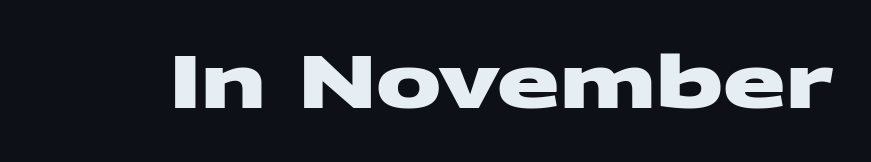
Q: Is the text bold? A: Yes.
Q: Is the typeface a serif or a sans-serif typeface? A: Sans-serif.
Q: Is the text underlined? A: No.
Q: Is the spacing between letters normal or unusually wide? A: Normal.
Q: Width (condensed, normal, or wide)? A: Wide.
Q: Stroke contrast? A: Medium.
Q: x-height? A: Large.
Q: Monospaced? A: No.
